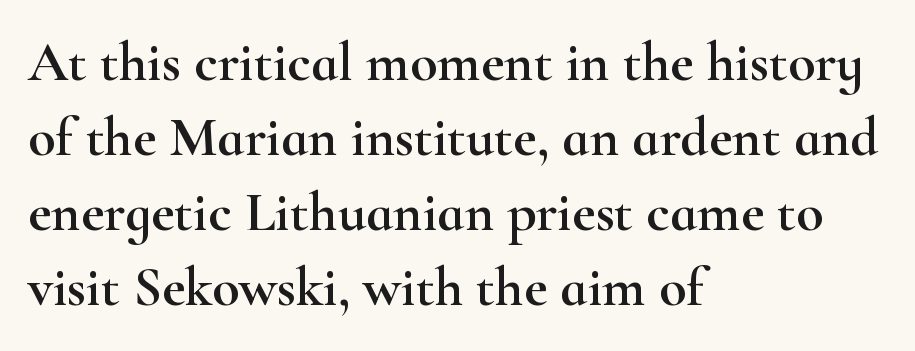
The horizontal fit of the characters is conventional and even. The space between consecutive lines is moderate. The baseline area is clear. Visually the block forms a straight wall on the left and a jagged coastline on the right. The type sits square on the baseline with zero lean. You could not count columns in this text — the font is proportionally spaced.
